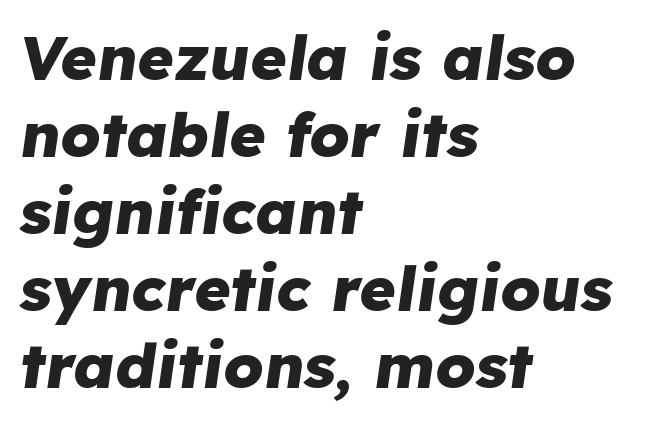
{"italic": "yes", "lean": "right", "slant_degrees": 8, "bold": "yes", "weight": "heavy", "width": "normal", "stroke_contrast": "low", "x_height": "medium", "monospaced": "no", "underline": "no", "align": "left", "line_spacing_ratio": 1.24, "letter_spacing": "normal", "letter_spacing_em": 0.0, "glyph_px": 62}
